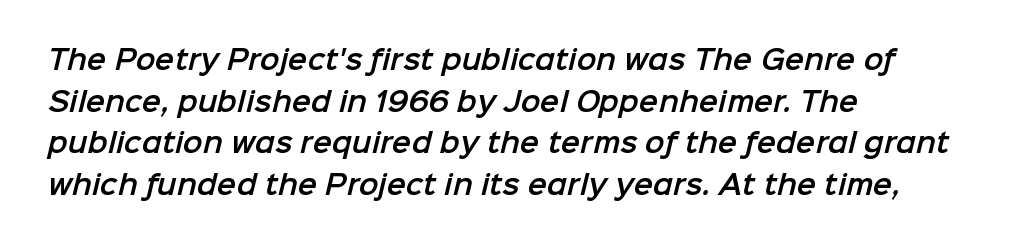
{"underline": "no", "align": "left", "line_spacing": "normal", "line_spacing_ratio": 1.6, "letter_spacing": "normal", "letter_spacing_em": 0.0, "glyph_px": 26}
